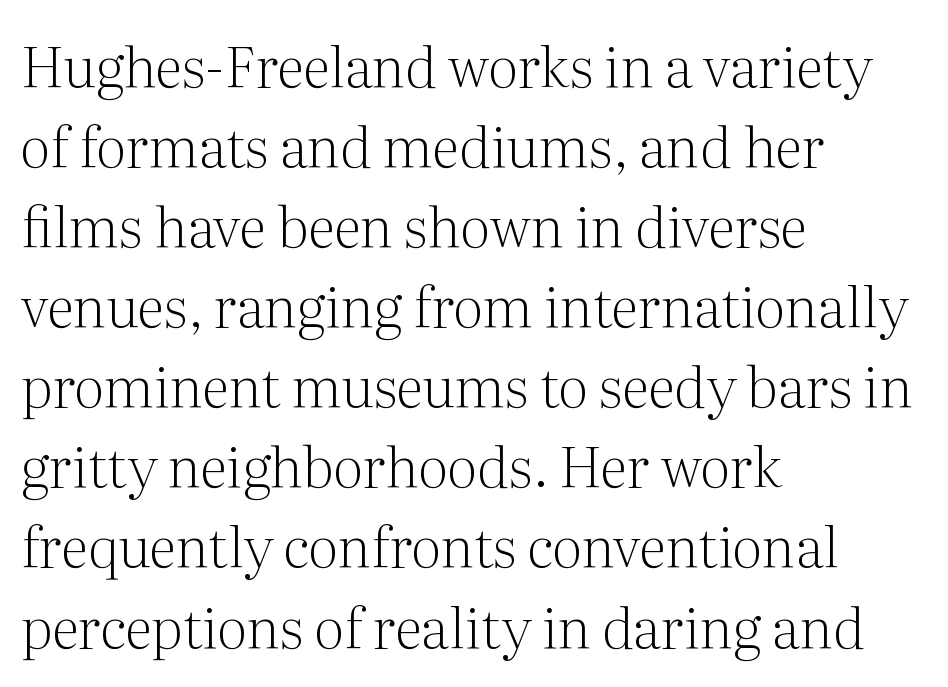
Q: Is the text bold? A: No.
Q: Is the text italic (slanted)? A: No, it is upright.
Q: Is the typeface a serif or a sans-serif typeface? A: Serif.
Q: Is the text underlined? A: No.
Q: How is the paragraph aligned? A: Left-aligned.
Q: Is the spacing between letters normal or unusually wide? A: Normal.
Q: Is the spacing between lines tight, normal or loose? A: Normal.
Q: Width (condensed, normal, or wide)? A: Normal.
Q: Stroke contrast? A: Medium.
Q: x-height? A: Medium.
Q: Monospaced? A: No.
